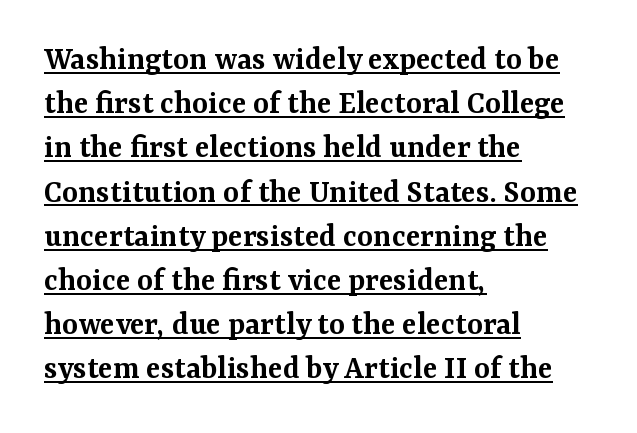
Q: Is the text bold? A: Semi-bold.
Q: Is the text italic (slanted)? A: No, it is upright.
Q: Is the typeface a serif or a sans-serif typeface? A: Serif.
Q: Is the text underlined? A: Yes.
Q: How is the paragraph aligned? A: Left-aligned.
Q: Is the spacing between letters normal or unusually wide? A: Normal.
Q: Is the spacing between lines tight, normal or loose? A: Normal.
Q: Width (condensed, normal, or wide)? A: Normal.
Q: Stroke contrast? A: Medium.
Q: x-height? A: Medium.
Q: Monospaced? A: No.
